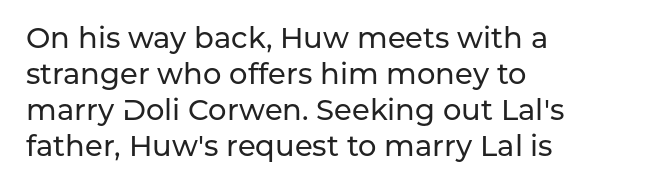
The image shows 29 px sans-serif type, upright; set left-aligned, line spacing 1.24x, normal letter spacing, not underlined; low stroke contrast and a medium x-height.
